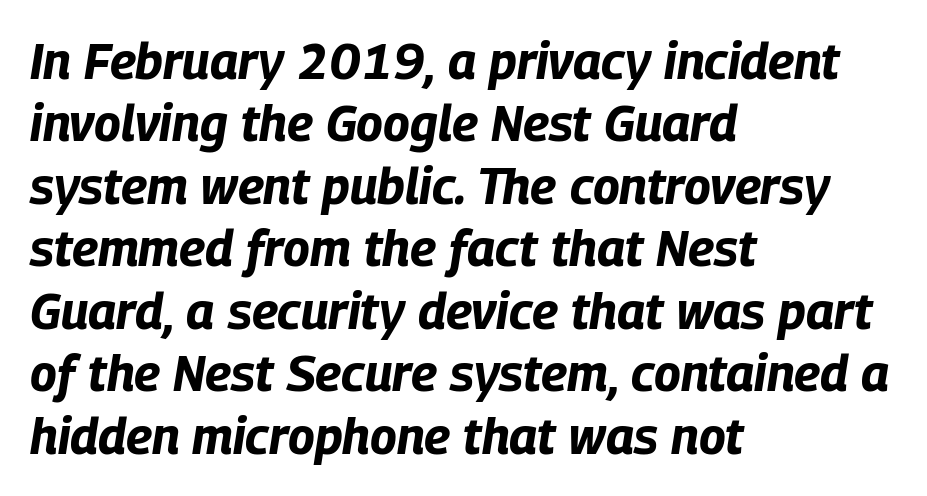
{"italic": "yes", "lean": "right", "slant_degrees": 9, "bold": "yes", "weight": "bold", "width": "condensed", "stroke_contrast": "low", "x_height": "large", "monospaced": "no", "underline": "no", "align": "left", "line_spacing": "normal", "line_spacing_ratio": 1.25, "letter_spacing": "normal", "letter_spacing_em": 0.0, "glyph_px": 50}
